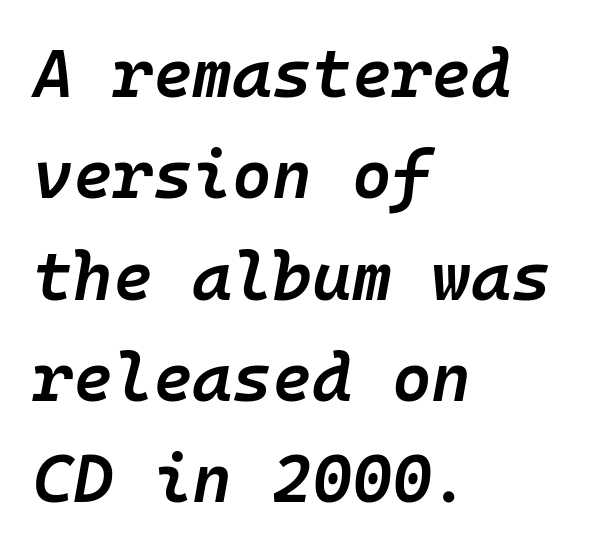
The whole block is typeset with a tilt. These lines stack with their left ends in a neat column. A bit beefed up — I'd call it semibold rather than bold. Leading: standard. The glyphs are unaccompanied by any horizontal stroke below them. This sample has the even, mechanical cadence of fixed-width lettering.
